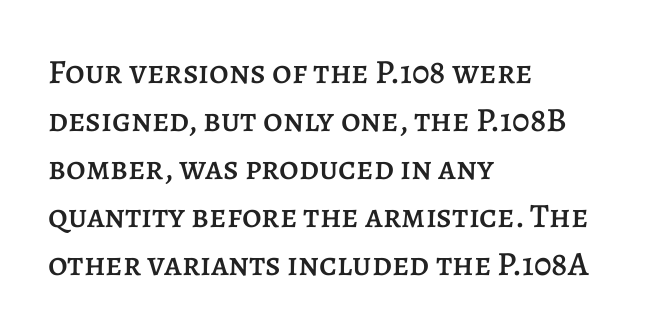
Q: Is the text italic (slanted)? A: No, it is upright.
Q: Is the text underlined? A: No.
Q: How is the paragraph aligned? A: Left-aligned.
Q: Is the spacing between letters normal or unusually wide? A: Normal.
Q: Is the spacing between lines tight, normal or loose? A: Normal.
Q: Width (condensed, normal, or wide)? A: Normal.
Q: Stroke contrast? A: Low.
Q: x-height? A: Large.
Q: Monospaced? A: No.
